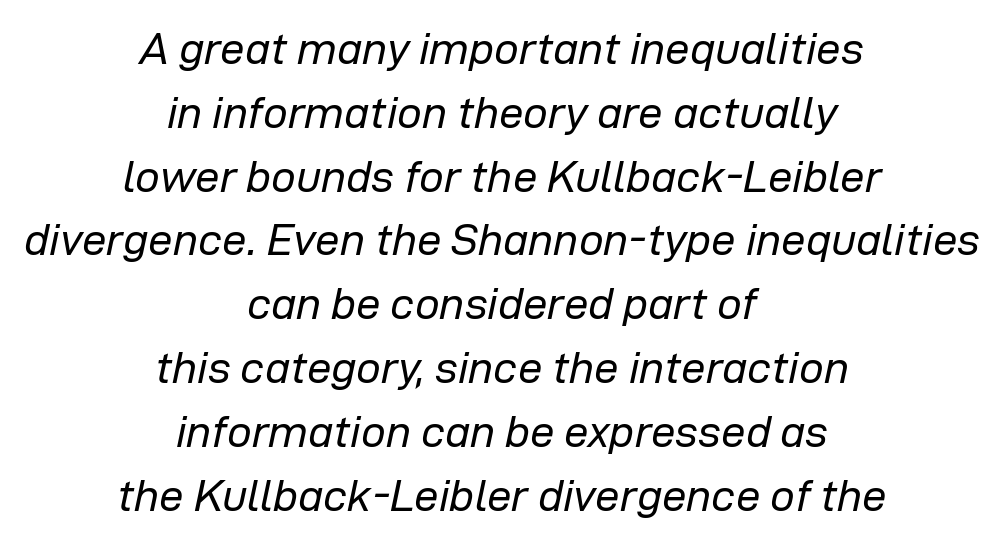
{"italic": "yes", "lean": "right", "slant_degrees": 12, "bold": "no", "weight": "regular", "width": "normal", "stroke_contrast": "low", "x_height": "medium", "monospaced": "no", "underline": "no", "align": "center", "line_spacing": "normal", "line_spacing_ratio": 1.45, "letter_spacing": "normal", "letter_spacing_em": 0.0, "glyph_px": 44}
